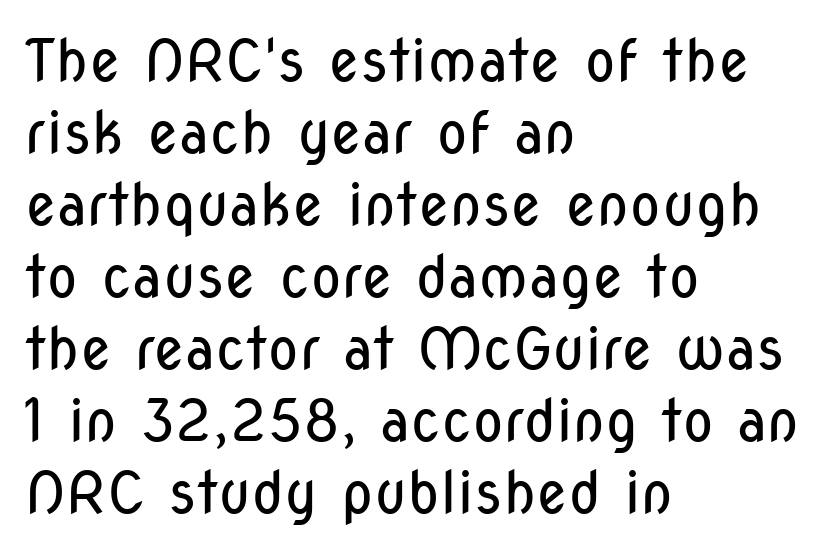
Q: Is the text bold? A: No.
Q: Is the text italic (slanted)? A: No, it is upright.
Q: Is the typeface a serif or a sans-serif typeface? A: Sans-serif.
Q: Is the text underlined? A: No.
Q: How is the paragraph aligned? A: Left-aligned.
Q: Is the spacing between letters normal or unusually wide? A: Normal.
Q: Width (condensed, normal, or wide)? A: Condensed.
Q: Stroke contrast? A: Low.
Q: x-height? A: Medium.
Q: Monospaced? A: No.
